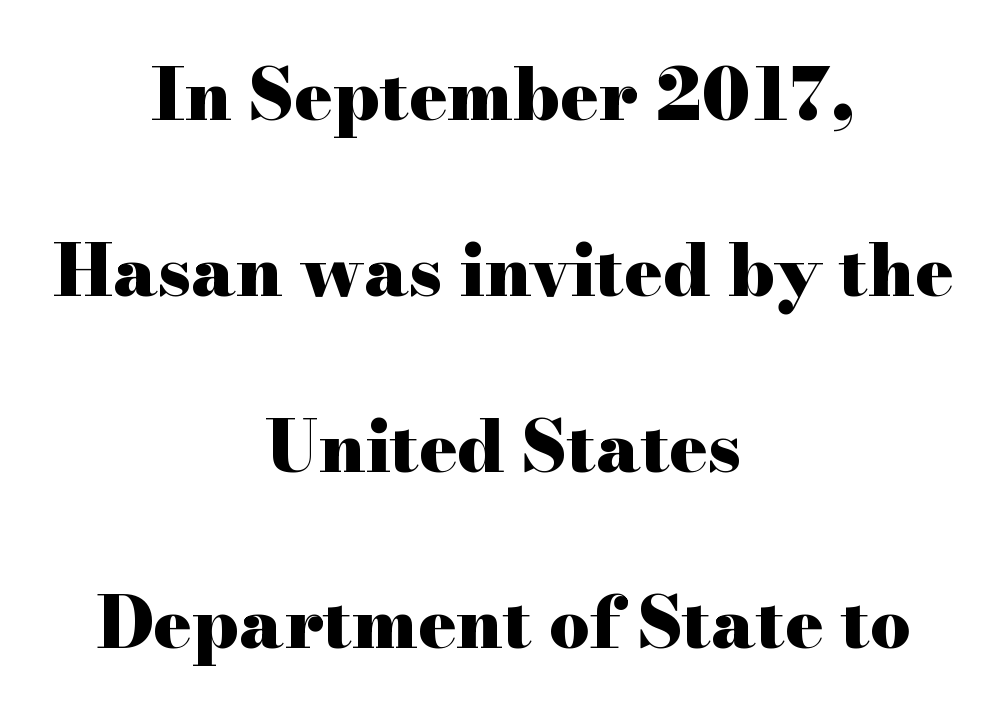
{"serif": "yes", "italic": "no", "bold": "yes", "weight": "heavy", "width": "wide", "stroke_contrast": "high", "x_height": "small", "monospaced": "no", "underline": "no", "align": "center", "line_spacing": "loose", "line_spacing_ratio": 2.48, "letter_spacing": "normal", "letter_spacing_em": 0.0, "glyph_px": 71}
